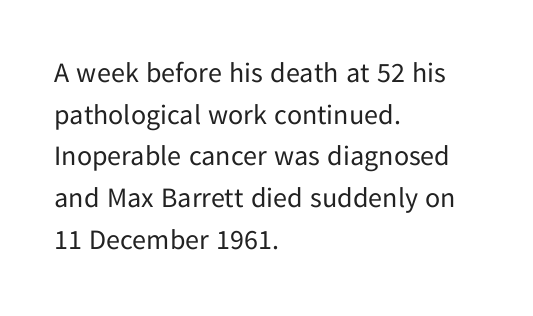
The image shows 28 px regular-weight sans-serif type, upright; set left-aligned, normal line spacing (1.49x), normal letter spacing, not underlined; low stroke contrast and a medium x-height.
